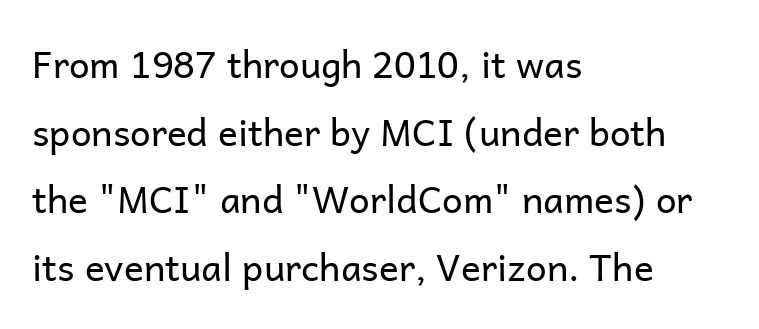
Q: Is the text bold? A: No.
Q: Is the text italic (slanted)? A: No, it is upright.
Q: Is the typeface a serif or a sans-serif typeface? A: Sans-serif.
Q: Is the text underlined? A: No.
Q: How is the paragraph aligned? A: Left-aligned.
Q: Is the spacing between letters normal or unusually wide? A: Normal.
Q: Width (condensed, normal, or wide)? A: Normal.
Q: Stroke contrast? A: Low.
Q: x-height? A: Medium.
Q: Monospaced? A: No.
